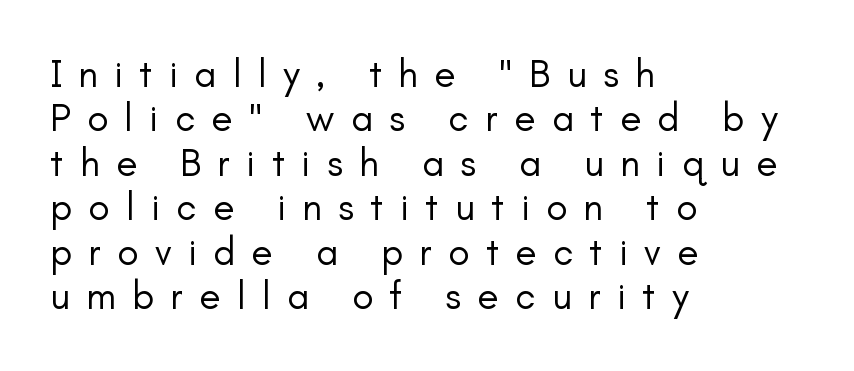
Is this a fixed-width face? No — the glyphs have proportional, varying widths. Bold? No — there's no thickening of the strokes. Reading down the column, the eye jumps only a short way to each next line. Line beginnings align vertically; line endings do not. Examine the stroke ends and you'll find no serifs.
